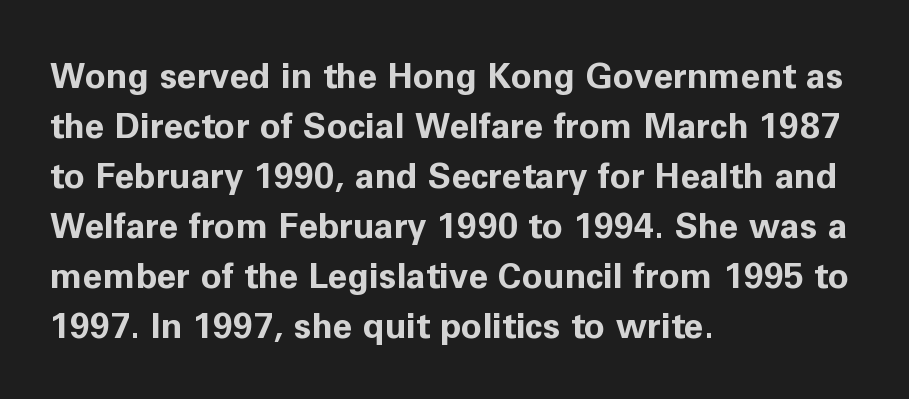
The image shows 35 px bold sans-serif type, upright; set left-aligned, normal line spacing (1.43x), normal letter spacing, not underlined; low stroke contrast and a medium x-height.
